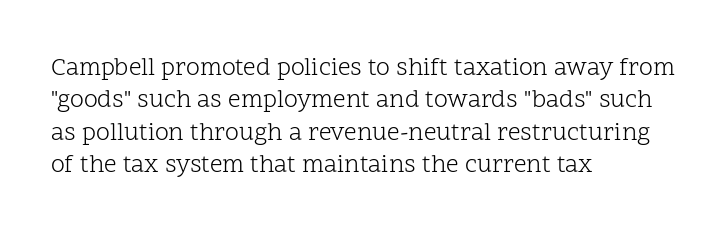
Q: Is the text bold? A: No.
Q: Is the text italic (slanted)? A: No, it is upright.
Q: Is the text underlined? A: No.
Q: How is the paragraph aligned? A: Left-aligned.
Q: Is the spacing between letters normal or unusually wide? A: Normal.
Q: Is the spacing between lines tight, normal or loose? A: Normal.
